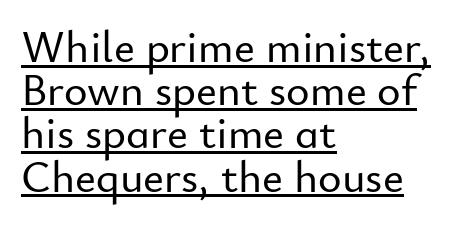
{"serif": "no", "italic": "no", "width": "normal", "stroke_contrast": "low", "x_height": "small", "monospaced": "no", "underline": "yes", "align": "left", "line_spacing": "tight", "line_spacing_ratio": 0.96, "letter_spacing": "normal", "letter_spacing_em": 0.0, "glyph_px": 45}
